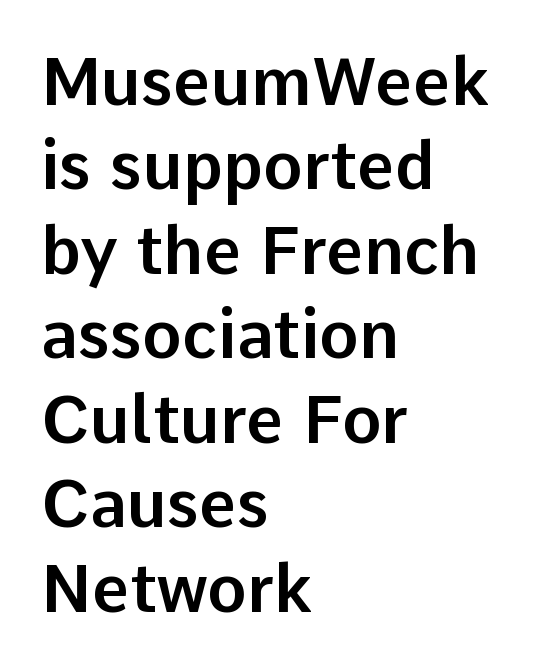
Successive baselines arrive at the customary interval. The line texture is even and compact thanks to regular tracking. Typographically, this falls in the sans-serif category. Varying glyph widths throughout — classic text-font behaviour. The foot of each line stays bare and open. Leftover space on each line is placed entirely after the last word.
